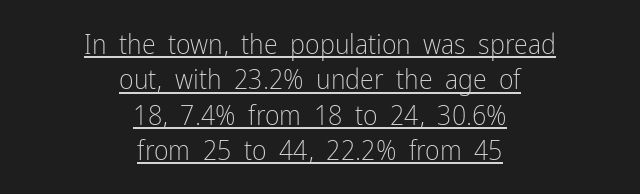
{"serif": "no", "italic": "no", "bold": "no", "weight": "light", "width": "condensed", "stroke_contrast": "low", "x_height": "medium", "monospaced": "no", "underline": "yes", "align": "center", "line_spacing": "normal", "line_spacing_ratio": 1.26, "letter_spacing": "normal", "letter_spacing_em": 0.0, "glyph_px": 28}
